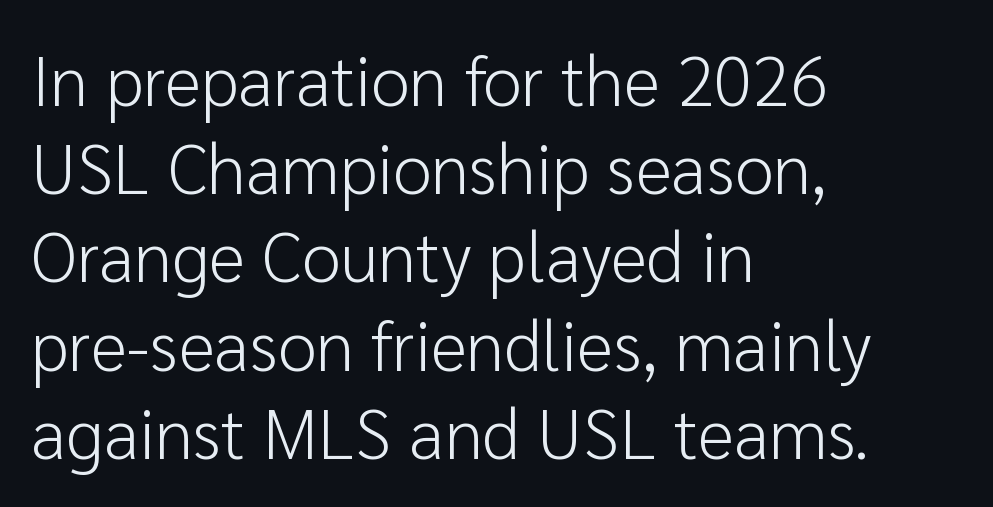
{"serif": "no", "italic": "no", "bold": "no", "weight": "light", "width": "normal", "stroke_contrast": "low", "x_height": "medium", "monospaced": "no", "underline": "no", "align": "left", "line_spacing": "normal", "line_spacing_ratio": 1.26, "letter_spacing": "normal", "letter_spacing_em": 0.0, "glyph_px": 70}
